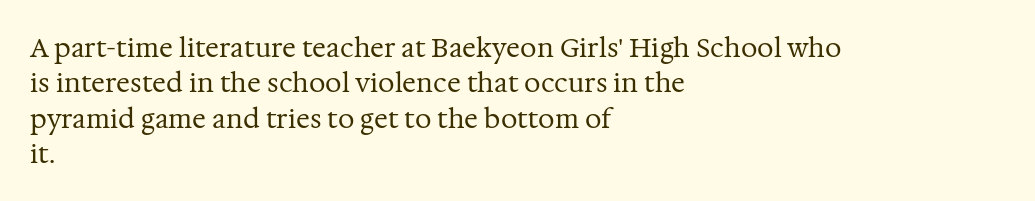
Q: Is the text bold? A: No.
Q: Is the text italic (slanted)? A: No, it is upright.
Q: Is the text underlined? A: No.
Q: How is the paragraph aligned? A: Left-aligned.
Q: Is the spacing between letters normal or unusually wide? A: Normal.
Q: Is the spacing between lines tight, normal or loose? A: Normal.
